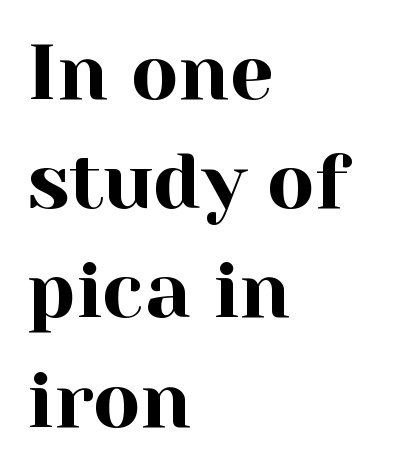
{"serif": "yes", "italic": "no", "width": "normal", "x_height": "medium", "monospaced": "no", "underline": "no", "align": "left", "line_spacing": "normal", "line_spacing_ratio": 1.4, "letter_spacing": "normal", "letter_spacing_em": 0.0, "glyph_px": 78}
